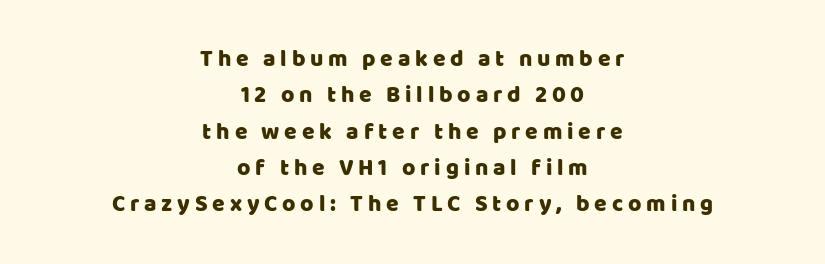
The image shows 23 px text type, upright; set centered, normal line spacing (1.58x), unusually wide letter spacing (+0.21 em), not underlined.
